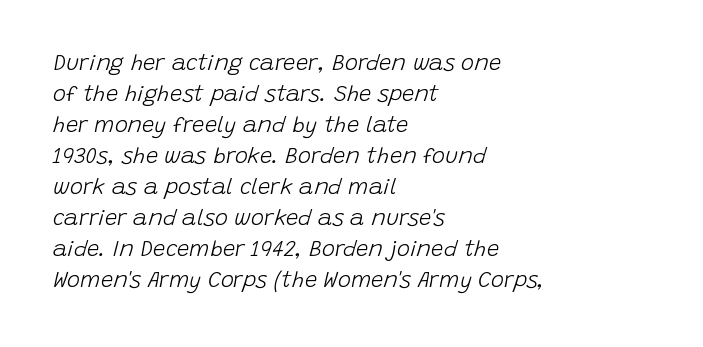
{"italic": "yes", "lean": "right", "slant_degrees": 15, "bold": "no", "underline": "no", "align": "left", "line_spacing": "normal", "line_spacing_ratio": 1.41, "letter_spacing": "normal", "letter_spacing_em": 0.0, "glyph_px": 22}
